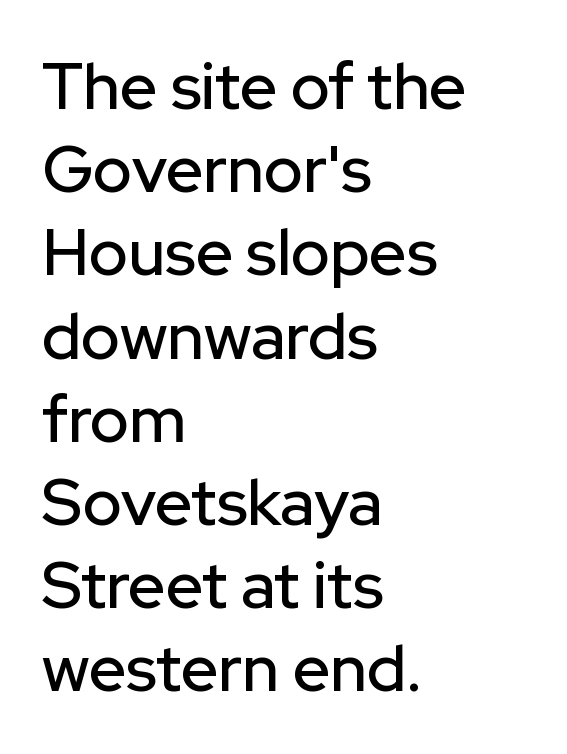
Q: Is the text italic (slanted)? A: No, it is upright.
Q: Is the typeface a serif or a sans-serif typeface? A: Sans-serif.
Q: Is the text underlined? A: No.
Q: How is the paragraph aligned? A: Left-aligned.
Q: Is the spacing between letters normal or unusually wide? A: Normal.
Q: Is the spacing between lines tight, normal or loose? A: Normal.
Q: Width (condensed, normal, or wide)? A: Normal.
Q: Stroke contrast? A: Low.
Q: x-height? A: Medium.
Q: Monospaced? A: No.
